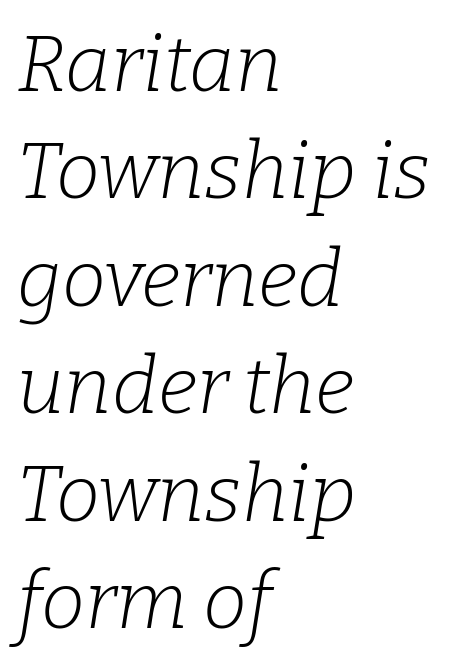
The image shows 79 px light serif type, italic (leaning right); set left-aligned, normal line spacing (1.36x), normal letter spacing, not underlined; low stroke contrast and a medium x-height.
